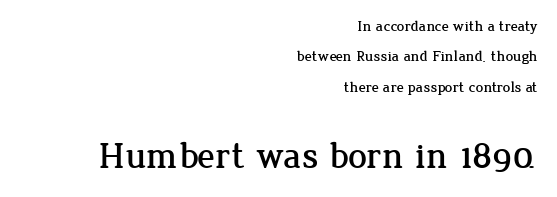
The image shows 37 px serif type, upright; set right-aligned, loose line spacing (2.02x), normal letter spacing, not underlined; the second (bottom) block is 2.47x larger; low stroke contrast and a medium x-height.
